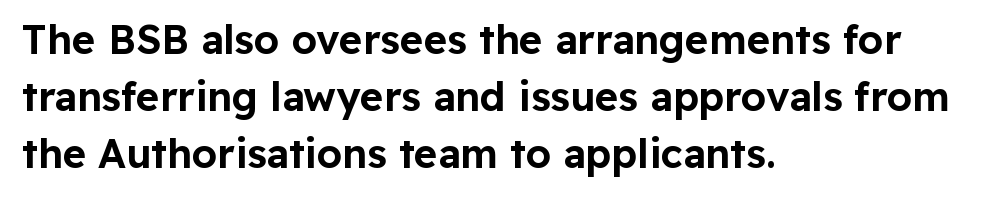
The image shows 40 px sans-serif type, upright; set left-aligned, normal line spacing (1.42x), normal letter spacing, not underlined; low stroke contrast and a medium x-height.
